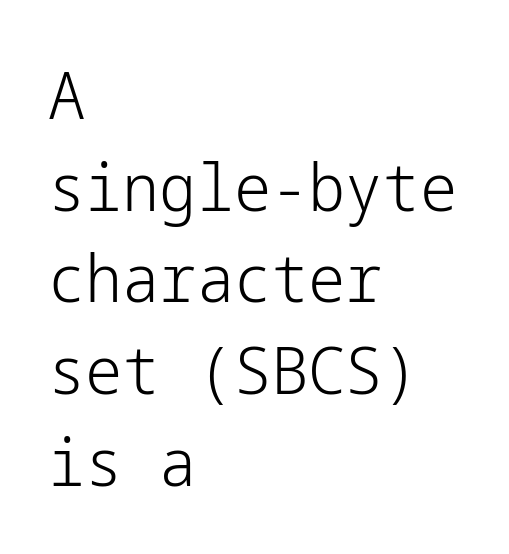
{"serif": "no", "italic": "no", "bold": "no", "weight": "light", "width": "normal", "stroke_contrast": "low", "x_height": "medium", "underline": "no", "align": "left", "line_spacing": "normal", "line_spacing_ratio": 1.39, "letter_spacing": "normal", "letter_spacing_em": 0.0, "glyph_px": 66}
